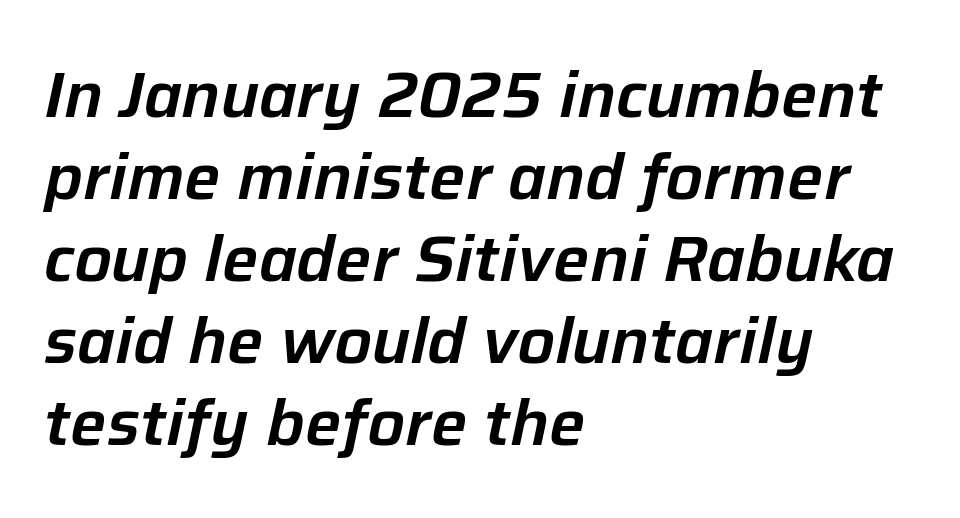
Q: Is the text italic (slanted)? A: Yes, it leans right by about 12 degrees.
Q: Is the text underlined? A: No.
Q: How is the paragraph aligned? A: Left-aligned.
Q: Is the spacing between letters normal or unusually wide? A: Normal.
Q: Is the spacing between lines tight, normal or loose? A: Normal.
Q: Width (condensed, normal, or wide)? A: Normal.
Q: Stroke contrast? A: Low.
Q: x-height? A: Medium.
Q: Monospaced? A: No.
